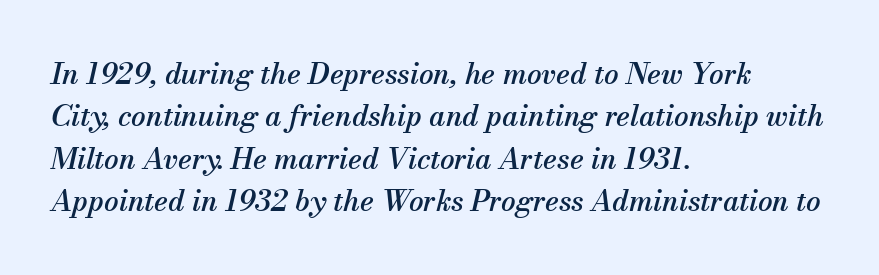
This rendering employs a face with finishing strokes, i.e., a serif. The rendering applies a slant to the glyphs. Each letter keeps its own natural width here, so spacing adapts to shape. Whoever set this chose a conventional vertical rhythm. Any mark beneath the type? The region is blank. You could call the tracking neutral — neither tight nor loose.
